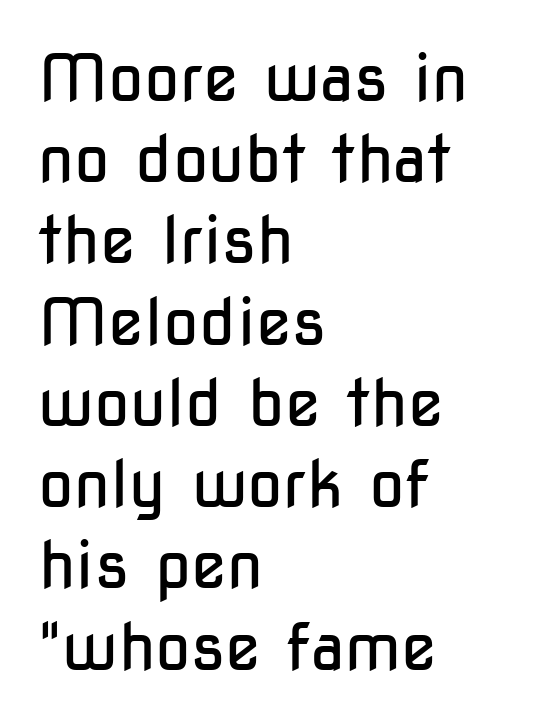
{"serif": "no", "italic": "no", "bold": "no", "weight": "regular", "width": "condensed", "stroke_contrast": "low", "x_height": "medium", "monospaced": "no", "underline": "no", "align": "left", "line_spacing": "normal", "line_spacing_ratio": 1.25, "letter_spacing": "normal", "letter_spacing_em": 0.0, "glyph_px": 65}
